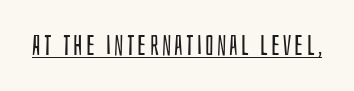
Q: Is the text bold? A: No.
Q: Is the text italic (slanted)? A: No, it is upright.
Q: Is the typeface a serif or a sans-serif typeface? A: Sans-serif.
Q: Is the text underlined? A: Yes.
Q: Width (condensed, normal, or wide)? A: Condensed.
Q: Stroke contrast? A: Low.
Q: x-height? A: Large.
Q: Monospaced? A: No.
